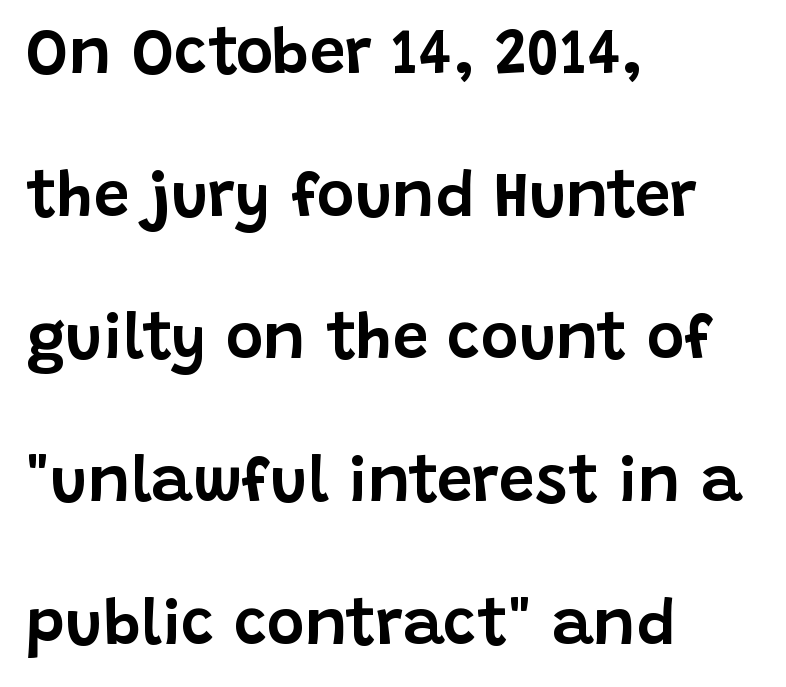
{"serif": "no", "italic": "no", "width": "normal", "stroke_contrast": "low", "x_height": "large", "monospaced": "no", "underline": "no", "align": "left", "line_spacing": "loose", "line_spacing_ratio": 2.23, "letter_spacing": "normal", "letter_spacing_em": 0.0, "glyph_px": 64}
